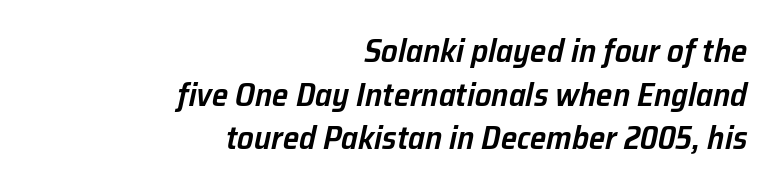
The image shows 33 px semibold type, italic (leaning right); set right-aligned, normal line spacing (1.32x), normal letter spacing, not underlined; low stroke contrast and a medium x-height.
